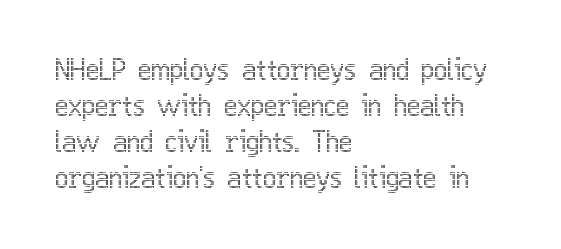
{"italic": "no", "width": "condensed", "x_height": "medium", "monospaced": "no", "underline": "no", "align": "left", "line_spacing": "normal", "line_spacing_ratio": 1.29, "letter_spacing": "normal", "letter_spacing_em": 0.0, "glyph_px": 28}
